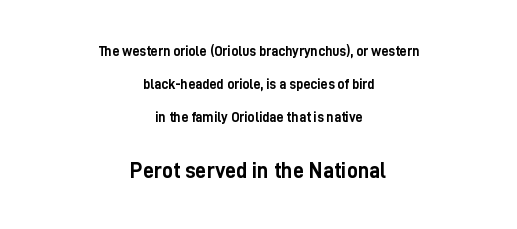
The image shows 22 px bold type, upright; set centered, loose line spacing (2.34x), normal letter spacing, not underlined; the second (bottom) block is 1.57x larger.
